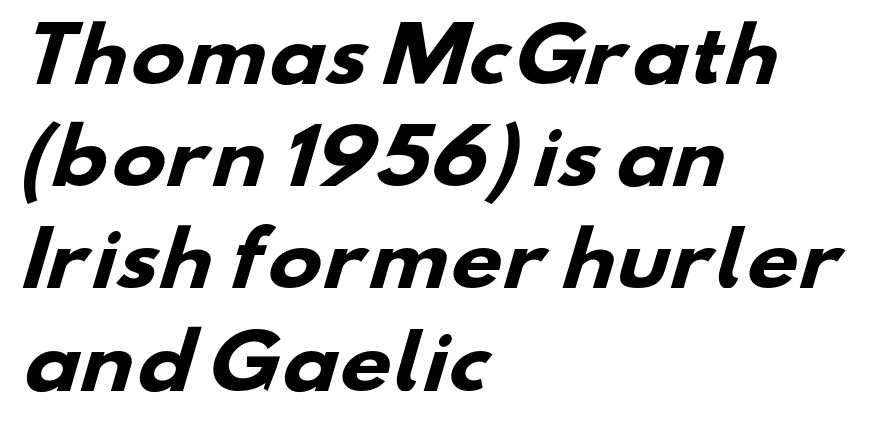
Each letter keeps its own natural width here, so spacing adapts to shape. The rendering uses a bold face; every stroke is thick and dark. This is sans-serif lettering, the kind often seen on screens and signage. Rule under the text: the space is simply empty. Alignment: flush left. In terms of letterspacing, this is plain default setting.
